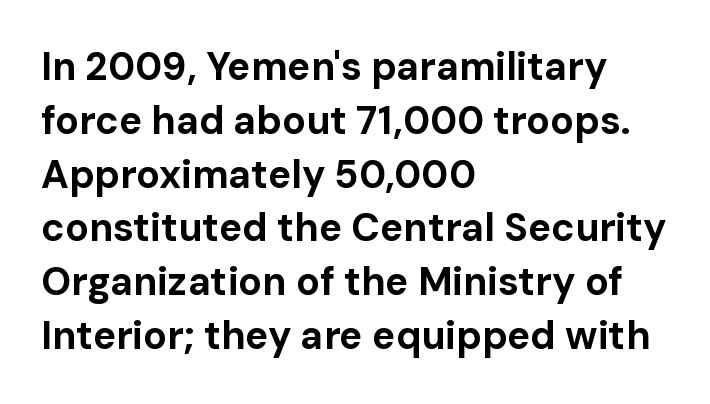
The passage shown is typed in a proportional face where columns would drift. Strong, thick strokes mark this as bold type. Which margin do the lines hug? The left one — the right edge is uneven. Each word holds together tightly as a unit, with standard inter-letter gaps.
